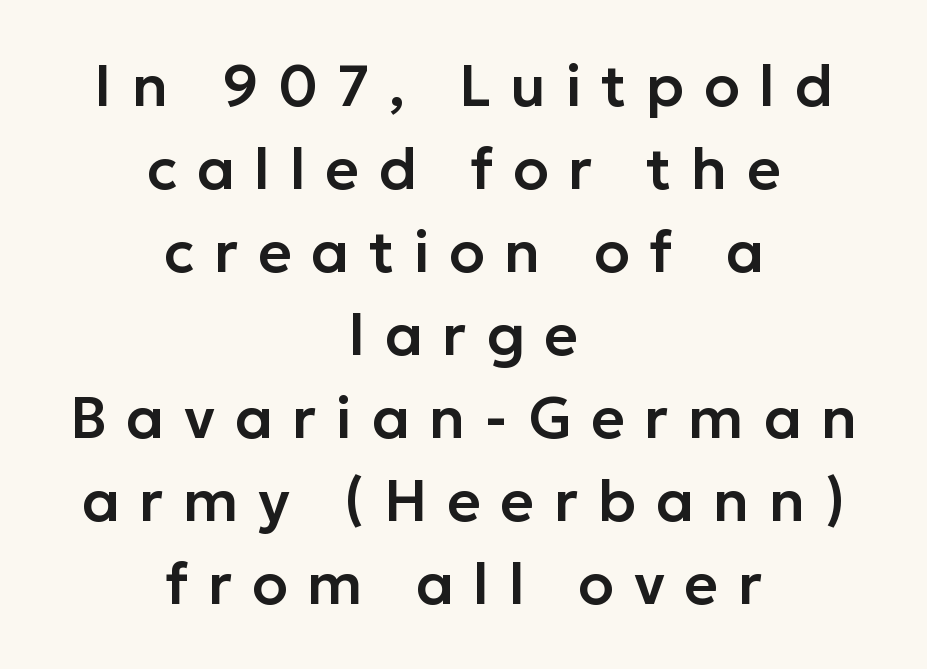
{"serif": "no", "italic": "no", "width": "normal", "stroke_contrast": "low", "x_height": "medium", "monospaced": "no", "underline": "no", "align": "center", "line_spacing": "normal", "line_spacing_ratio": 1.43, "letter_spacing": "wide", "letter_spacing_em": 0.34, "glyph_px": 58}
